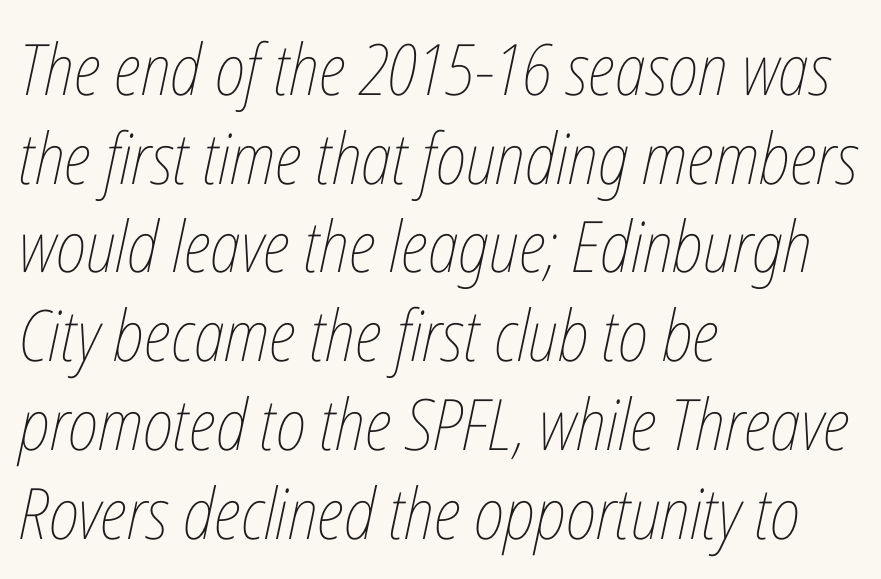
Short note: letters normally spaced. Looking at the ascenders, they clearly lean. Varying glyph widths throughout — classic text-font behaviour. The glyphs are unaccompanied by any horizontal stroke below them. Weight: regular or lighter. The setting favours the left margin, as ordinary paragraphs usually do.
